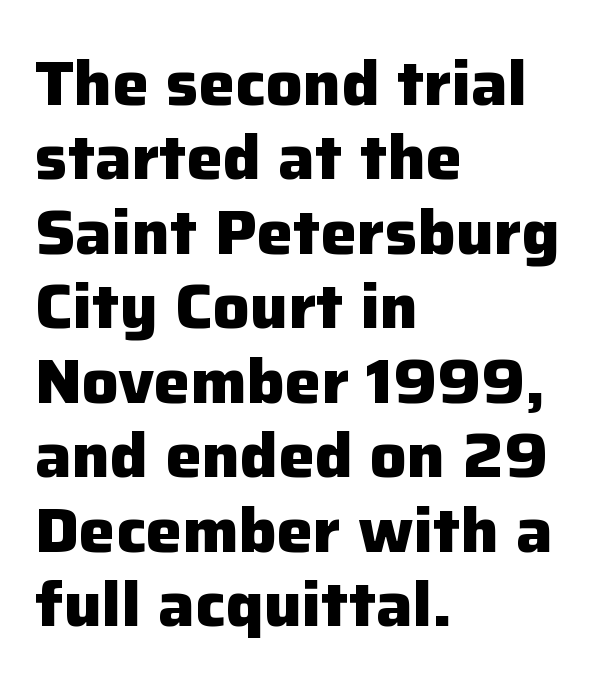
A typesetter would call this proportional, since set widths differ per character. Words appear dense and cohesive because spacing is normal. Is the block centered? No — it sits flush against the left margin. The axis of the letterforms is exactly vertical. The face used here is a sans, in the tradition of grotesques and geometrics.
